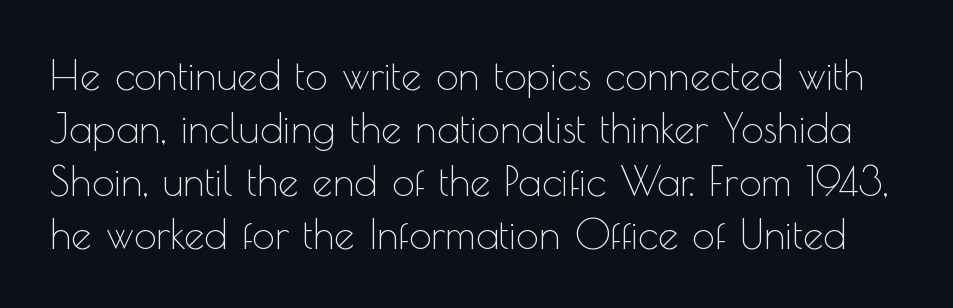
Q: Is the text bold? A: No.
Q: Is the text italic (slanted)? A: No, it is upright.
Q: Is the typeface a serif or a sans-serif typeface? A: Sans-serif.
Q: Is the text underlined? A: No.
Q: Is the spacing between letters normal or unusually wide? A: Normal.
Q: Is the spacing between lines tight, normal or loose? A: Normal.
Q: Width (condensed, normal, or wide)? A: Normal.
Q: x-height? A: Small.
Q: Monospaced? A: No.
